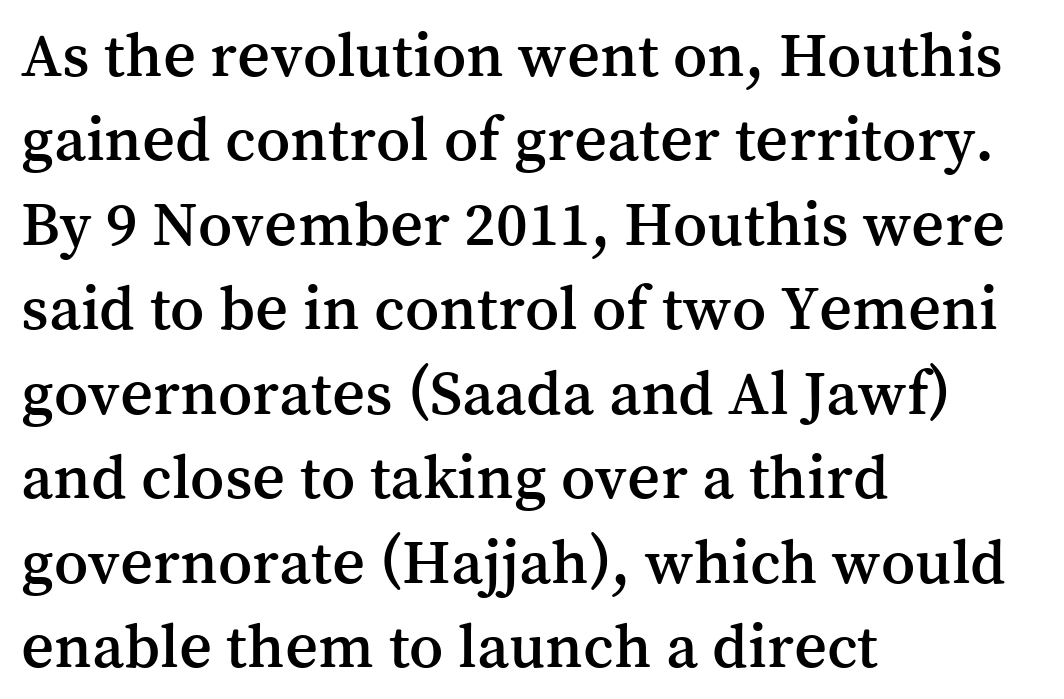
The area under the type is left untouched. A typesetter would call this leading conventional body-copy spacing. If you drew a line through each stem, it would be perfectly vertical. Layout note: lines flush left. Honestly, the letter spacing is just normal — you wouldn't notice it. Character widths vary here, with narrow letters taking less room than wide ones.
